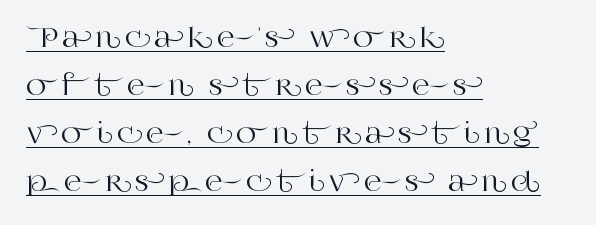
The image shows 27 px text type, upright; set left-aligned, line spacing 1.78x, underlined.
